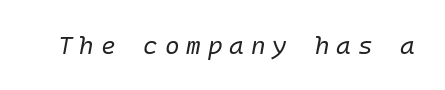
{"italic": "yes", "lean": "right", "slant_degrees": 10, "bold": "no", "underline": "no", "letter_spacing": "wide", "letter_spacing_em": 0.27, "glyph_px": 25}
